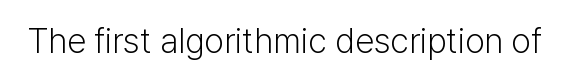
{"serif": "no", "italic": "no", "bold": "no", "weight": "light", "width": "normal", "stroke_contrast": "low", "x_height": "medium", "monospaced": "no", "underline": "no", "letter_spacing": "normal", "letter_spacing_em": 0.0, "glyph_px": 35}
